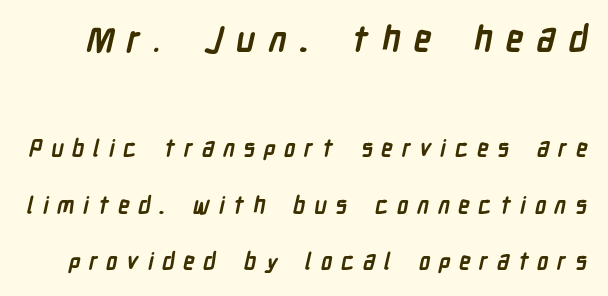
{"serif": "no", "bold": "yes", "weight": "semibold", "width": "condensed", "stroke_contrast": "low", "x_height": "medium", "monospaced": "no", "underline": "no", "line_spacing": "loose", "line_spacing_ratio": 2.46, "letter_spacing": "wide", "letter_spacing_em": 0.38, "larger_block": "first", "size_ratio": 1.52, "glyph_px": 35}
